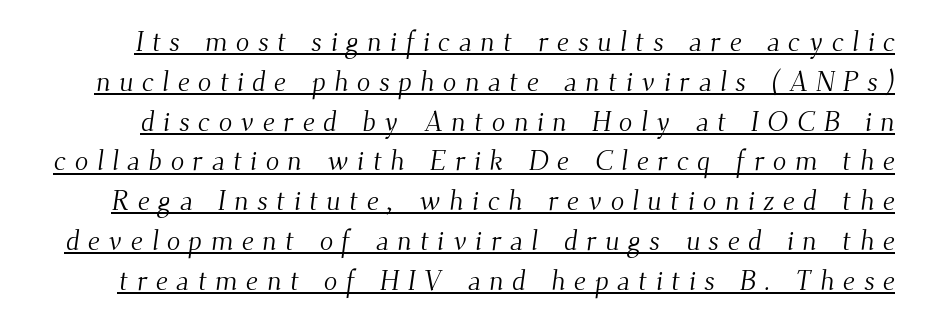
The image shows 28 px light serif type; set normal line spacing (1.42x), unusually wide letter spacing (+0.3 em), underlined; medium stroke contrast and a small x-height.
